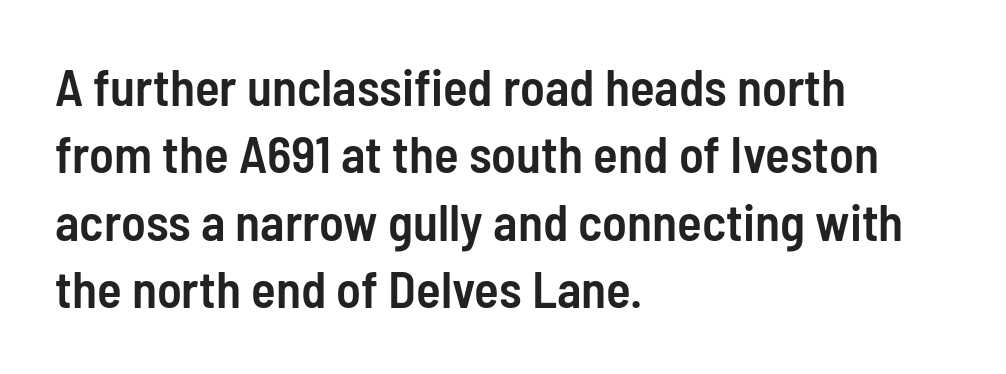
The words here are not underlined. Vertically, the passage feels balanced, rows spaced as you'd expect. Do the characters align in a grid? No, the font is proportional. Horizontal alignment here is leftward, the default for most running prose.
